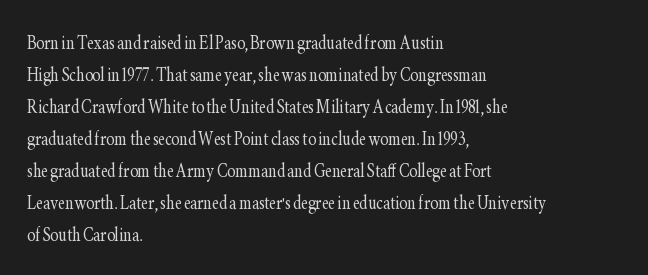
Q: Is the text bold? A: No.
Q: Is the text italic (slanted)? A: No, it is upright.
Q: Is the text underlined? A: No.
Q: How is the paragraph aligned? A: Left-aligned.
Q: Is the spacing between letters normal or unusually wide? A: Normal.
Q: Is the spacing between lines tight, normal or loose? A: Normal.
